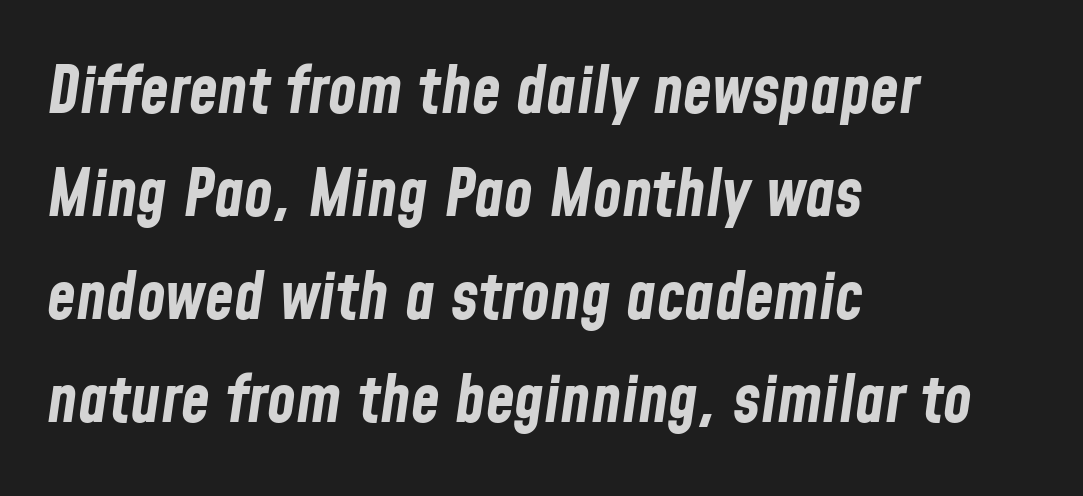
Q: Is the text bold? A: Yes.
Q: Is the text italic (slanted)? A: Yes, it leans right by about 8 degrees.
Q: Is the text underlined? A: No.
Q: How is the paragraph aligned? A: Left-aligned.
Q: Is the spacing between letters normal or unusually wide? A: Normal.
Q: Is the spacing between lines tight, normal or loose? A: Normal.
Q: Width (condensed, normal, or wide)? A: Condensed.
Q: Stroke contrast? A: Low.
Q: x-height? A: Medium.
Q: Monospaced? A: No.
